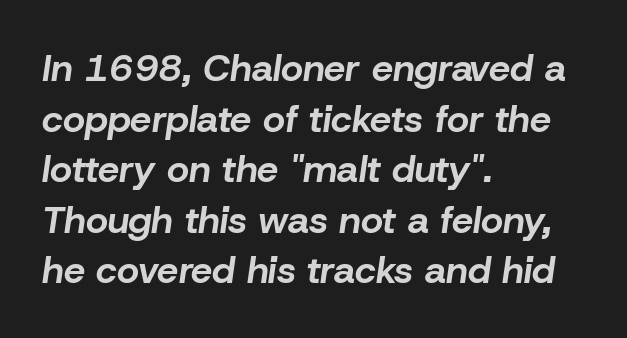
The image shows 38 px bold type, italic (leaning right); set left-aligned, normal line spacing (1.33x), normal letter spacing, not underlined; low stroke contrast and a medium x-height.
